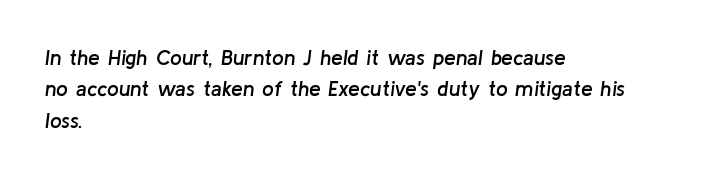
Caption: multi-line text, flush left, ragged right. The line texture is even and compact thanks to regular tracking. Bare-footed words on every line. Summary of vertical rhythm: regular, with standard interline spacing.
